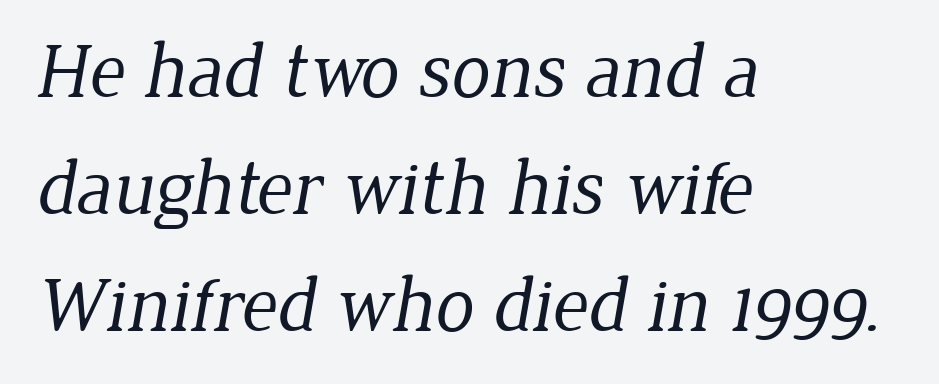
Q: Is the text bold? A: No.
Q: Is the typeface a serif or a sans-serif typeface? A: Serif.
Q: Is the text underlined? A: No.
Q: How is the paragraph aligned? A: Left-aligned.
Q: Is the spacing between letters normal or unusually wide? A: Normal.
Q: Is the spacing between lines tight, normal or loose? A: Normal.
Q: Width (condensed, normal, or wide)? A: Normal.
Q: Stroke contrast? A: Low.
Q: x-height? A: Medium.
Q: Monospaced? A: No.
